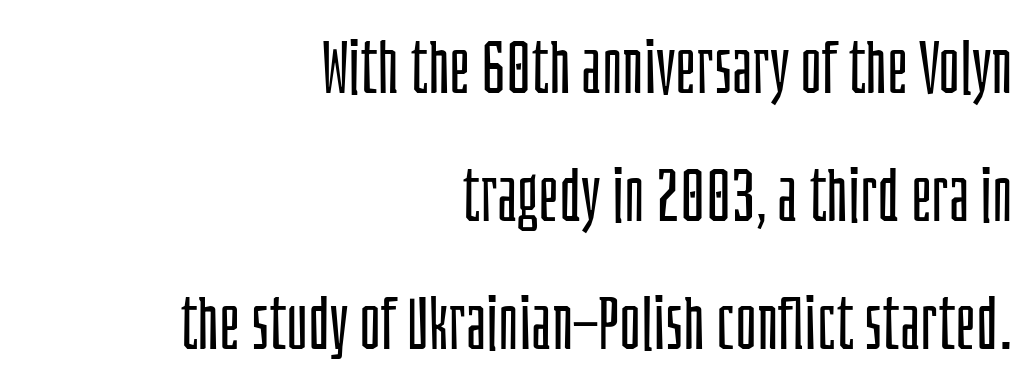
{"serif": "no", "italic": "no", "bold": "no", "weight": "light", "width": "condensed", "stroke_contrast": "low", "x_height": "large", "monospaced": "no", "underline": "no", "align": "right", "line_spacing_ratio": 1.73, "letter_spacing": "normal", "letter_spacing_em": 0.0, "glyph_px": 74}
